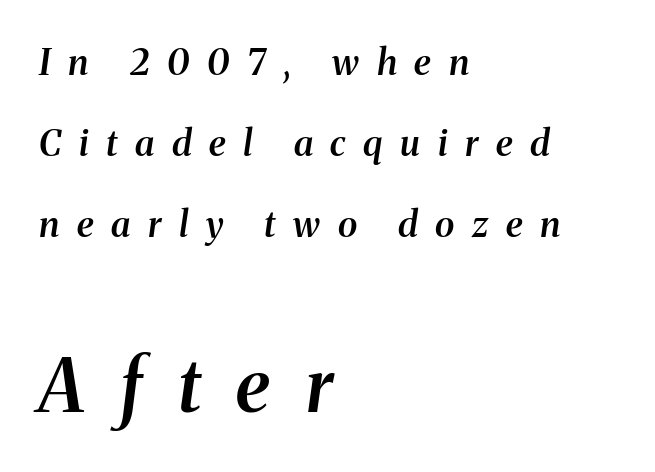
Q: Is the text bold? A: Semi-bold.
Q: Is the text italic (slanted)? A: Yes, it leans right by about 8 degrees.
Q: Is the typeface a serif or a sans-serif typeface? A: Serif.
Q: Is the text underlined? A: No.
Q: How is the paragraph aligned? A: Left-aligned.
Q: Is the spacing between letters normal or unusually wide? A: Unusually wide.
Q: Is the spacing between lines tight, normal or loose? A: Loose.
Q: Which block of text is set in a larger size, the first (top) or the second (bottom)? A: The second (bottom) one.
Q: Width (condensed, normal, or wide)? A: Normal.
Q: Stroke contrast? A: Medium.
Q: x-height? A: Medium.
Q: Monospaced? A: No.
